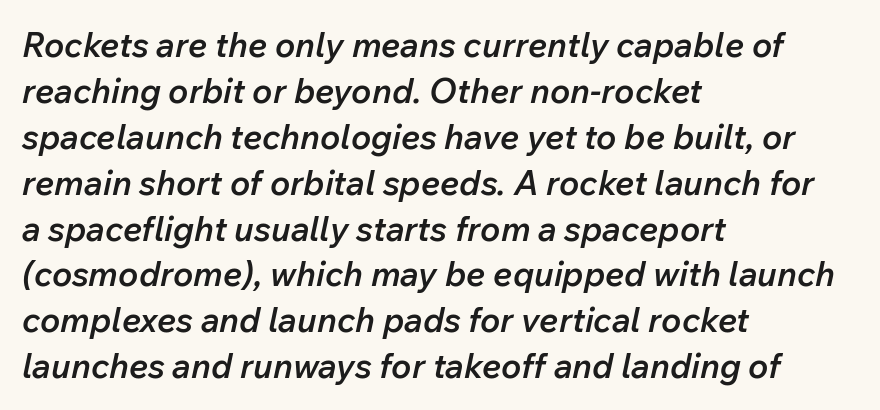
The image shows 34 px semibold type, italic (leaning right); set left-aligned, normal line spacing (1.35x), normal letter spacing, not underlined; low stroke contrast and a medium x-height.
